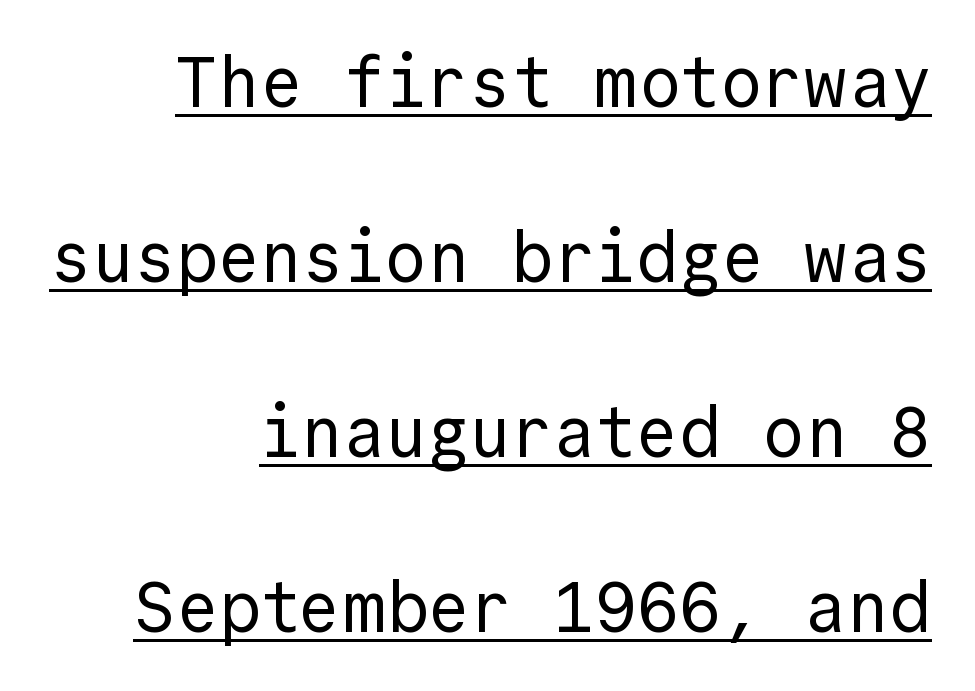
{"serif": "no", "italic": "no", "bold": "no", "weight": "regular", "width": "normal", "x_height": "medium", "monospaced": "yes", "underline": "yes", "align": "right", "line_spacing": "loose", "line_spacing_ratio": 2.5, "letter_spacing": "normal", "letter_spacing_em": 0.0, "glyph_px": 70}
